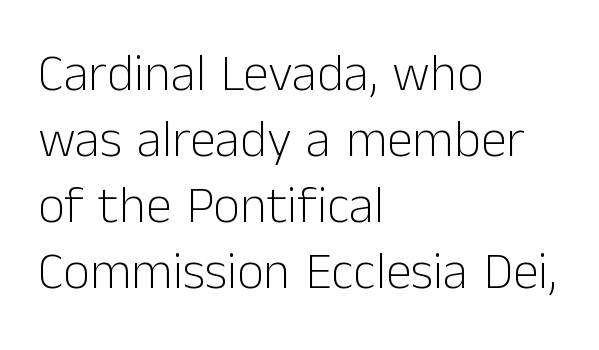
The image shows 52 px light sans-serif type, upright; set left-aligned, normal line spacing (1.27x), normal letter spacing, not underlined; low stroke contrast and a medium x-height.
